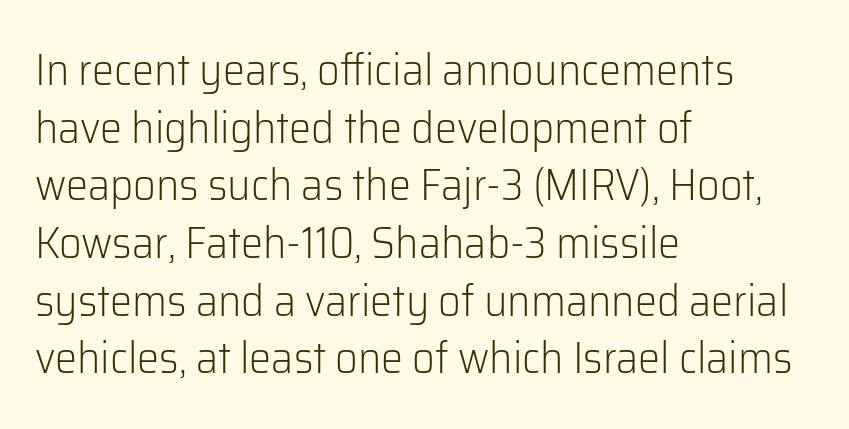
A typesetter would call this zero additional tracking. In terms of leading, this rendering sits right in the middle. The setting favours the left margin, as ordinary paragraphs usually do. Is this a fixed-width face? No — the glyphs have proportional, varying widths. A sans-serif font was chosen for this passage.
